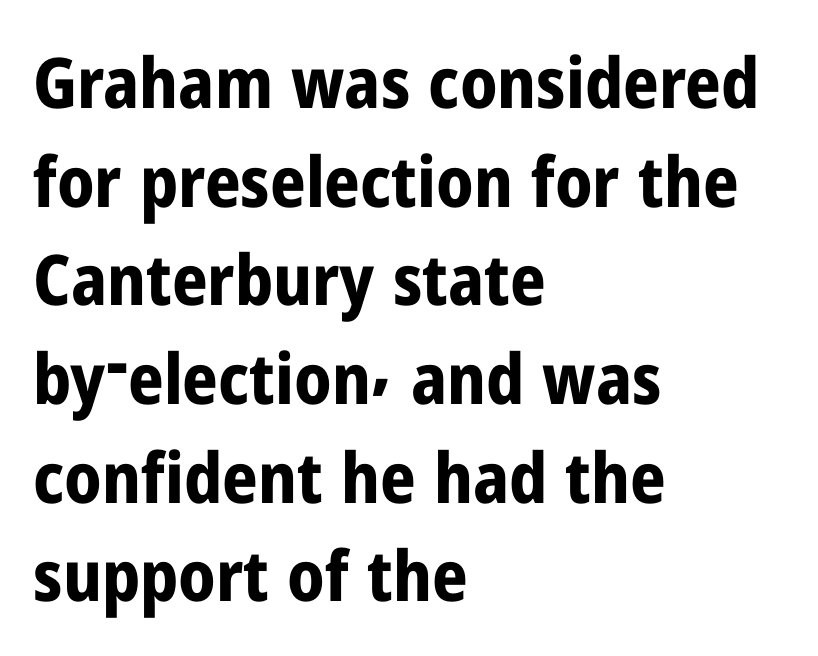
Letterform terminals end flat and unadorned throughout the passage. The lettering holds an erect, upright posture throughout. The paragraph has a hard left edge and a soft right edge. The passage shown has conventional tracking throughout.
